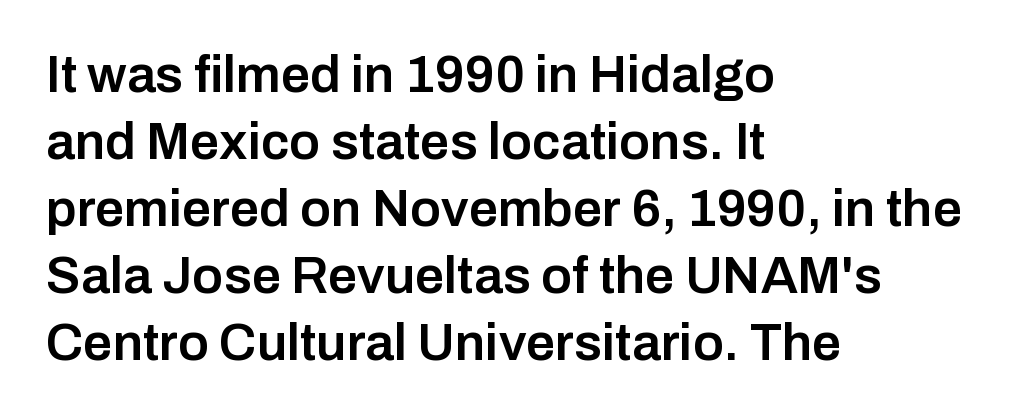
The image shows 52 px semibold sans-serif type, upright; set left-aligned, normal line spacing (1.29x), normal letter spacing, not underlined; low stroke contrast and a medium x-height.
